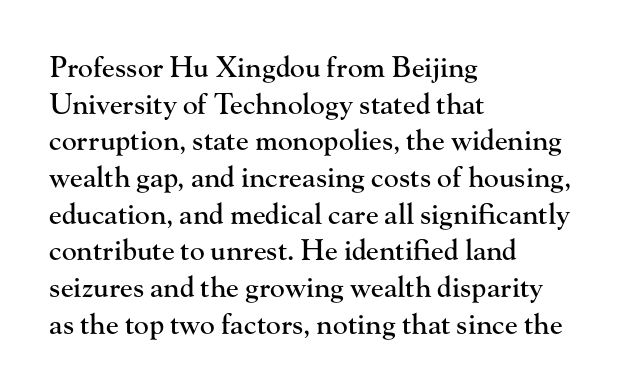
Q: Is the text italic (slanted)? A: No, it is upright.
Q: Is the typeface a serif or a sans-serif typeface? A: Serif.
Q: Is the text underlined? A: No.
Q: How is the paragraph aligned? A: Left-aligned.
Q: Is the spacing between letters normal or unusually wide? A: Normal.
Q: Is the spacing between lines tight, normal or loose? A: Normal.
Q: Width (condensed, normal, or wide)? A: Normal.
Q: Stroke contrast? A: High.
Q: x-height? A: Small.
Q: Monospaced? A: No.
